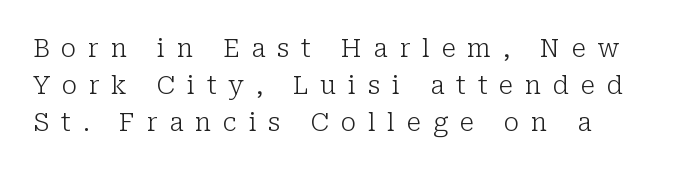
The image shows 25 px text type, upright; set left-aligned, normal line spacing (1.48x), unusually wide letter spacing (+0.47 em), not underlined.
